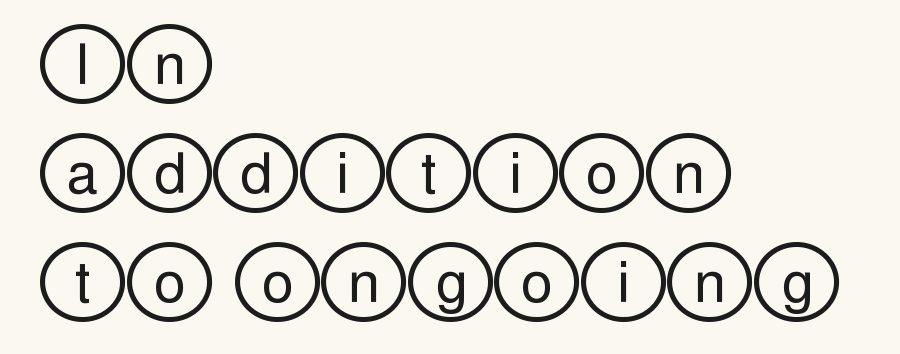
Casual observation: everything's shoved over to the left. The lines are spread far apart with generous leading. The type is set solid horizontally, with unmodified tracking. Designer's note — italics off, roman on. Underlining? Definitely not there.
